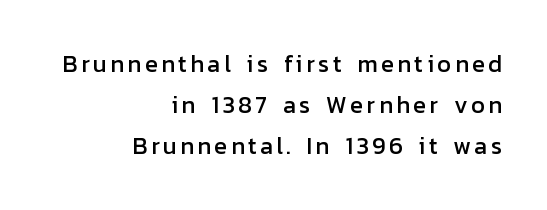
{"italic": "no", "underline": "no", "align": "right", "line_spacing_ratio": 1.71, "glyph_px": 24}
